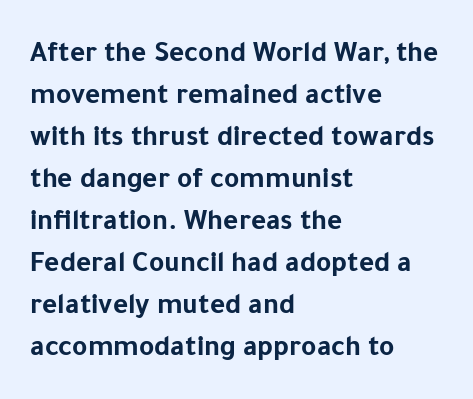
{"serif": "no", "italic": "no", "bold": "yes", "weight": "bold", "width": "normal", "stroke_contrast": "low", "x_height": "medium", "monospaced": "no", "underline": "no", "align": "left", "line_spacing": "normal", "line_spacing_ratio": 1.45, "letter_spacing": "normal", "letter_spacing_em": 0.0, "glyph_px": 29}
